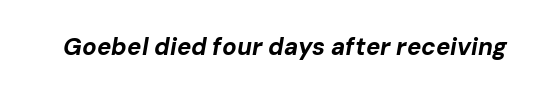
Q: Is the text bold? A: Yes.
Q: Is the text italic (slanted)? A: Yes, it leans right by about 10 degrees.
Q: Is the text underlined? A: No.
Q: Is the spacing between letters normal or unusually wide? A: Normal.
